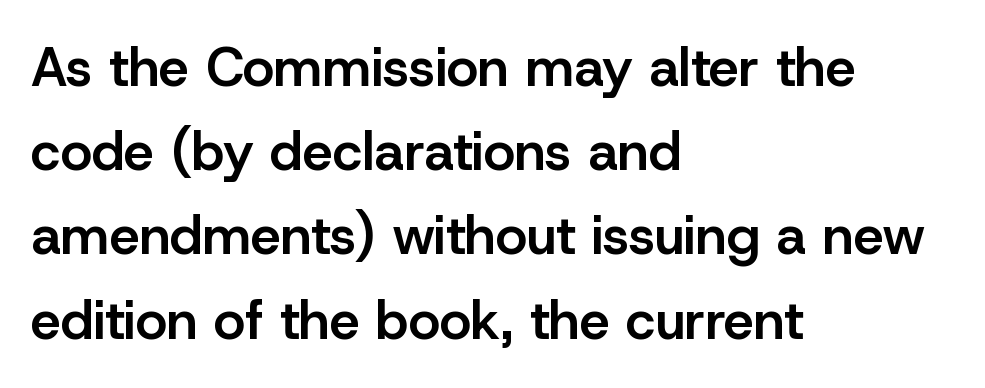
The paragraph shown leans on its left margin. Caption: standard tracking, unaltered. Its strokes are somewhat broadened, the hallmark of semibold type. The letters stand upright; this is a roman face. A sans-serif font was chosen for this passage. A typesetter would call this leading conventional body-copy spacing.
